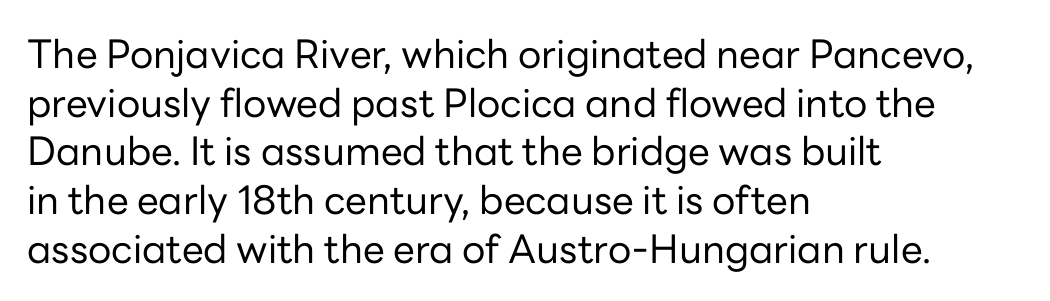
{"serif": "no", "italic": "no", "bold": "no", "weight": "regular", "width": "normal", "stroke_contrast": "low", "x_height": "medium", "monospaced": "no", "underline": "no", "align": "left", "line_spacing": "normal", "line_spacing_ratio": 1.25, "letter_spacing": "normal", "letter_spacing_em": 0.0, "glyph_px": 39}
